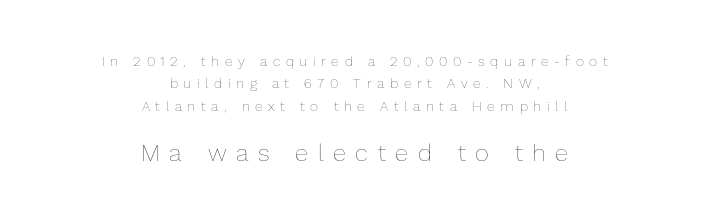
The image shows 24 px text type, upright; set centered, normal line spacing (1.6x), unusually wide letter spacing (+0.4 em), not underlined; the second (bottom) block is 1.71x larger.
